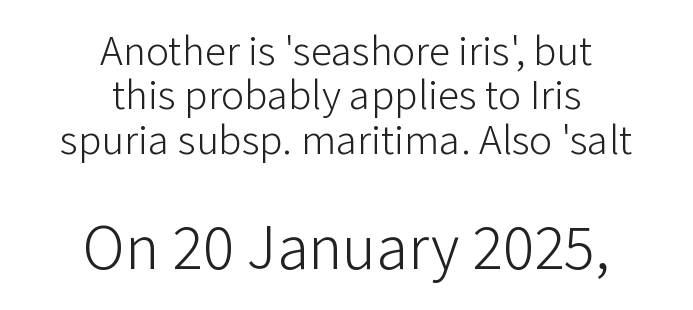
The tracking reads as untouched default to a designer's eye. Of the two passages, the one underneath uses the larger point size. You could not count columns in this text — the font is proportionally spaced. In terms of posture, this sample is upright.
